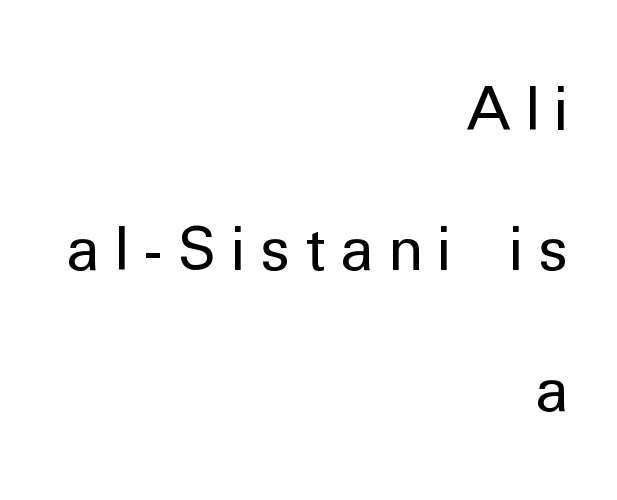
The passage shown has open, widely tracked lettering throughout. This is the regular roman posture of the typeface. On a weight scale, this lands at 450 or below. The text was rendered using a sans face with plain stroke endings. A clean baseline with only descenders dipping below it.
